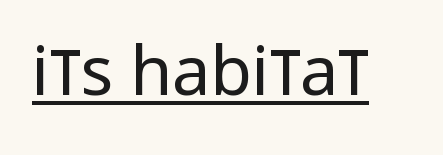
The image shows 68 px regular-weight, condensed sans-serif type, upright; set normal letter spacing, underlined; low stroke contrast and a large x-height.
